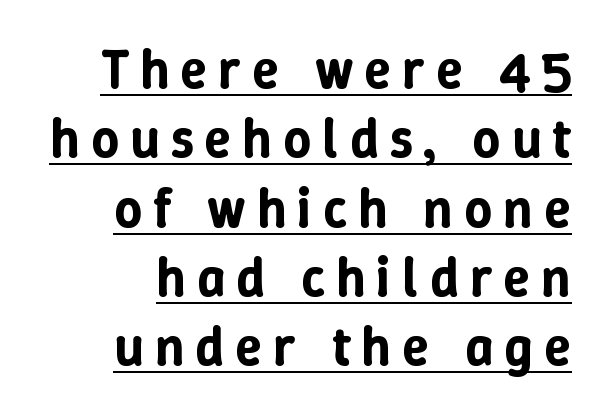
The image shows 55 px text type, upright; set right-aligned, normal line spacing (1.26x), unusually wide letter spacing (+0.2 em), underlined; low stroke contrast and a medium x-height.
